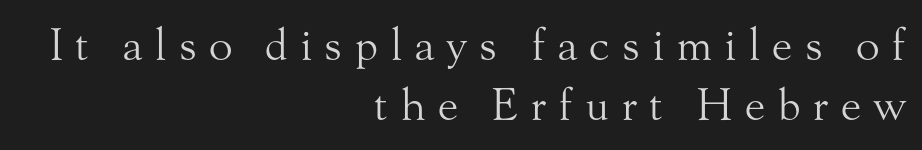
Q: Is the text bold? A: No.
Q: Is the text italic (slanted)? A: No, it is upright.
Q: Is the typeface a serif or a sans-serif typeface? A: Serif.
Q: Is the text underlined? A: No.
Q: How is the paragraph aligned? A: Right-aligned.
Q: Is the spacing between letters normal or unusually wide? A: Unusually wide.
Q: Is the spacing between lines tight, normal or loose? A: Normal.
Q: Width (condensed, normal, or wide)? A: Normal.
Q: Stroke contrast? A: Medium.
Q: x-height? A: Small.
Q: Monospaced? A: No.
